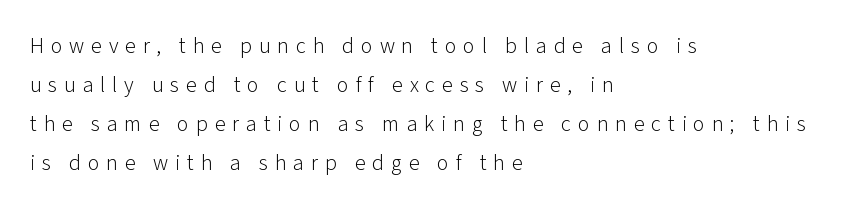
On a weight scale, this lands at 450 or below. A classic flush-left, rag-right setting is used for this passage. Loose tracking; the words dissolve into strings of separated letters. The space beneath each line is pristine and unruled.
